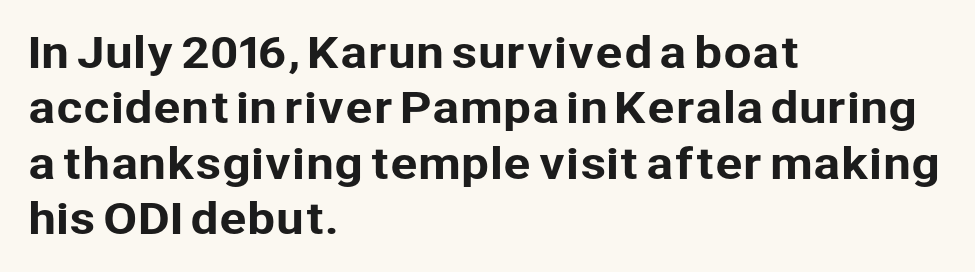
Q: Is the text italic (slanted)? A: No, it is upright.
Q: Is the typeface a serif or a sans-serif typeface? A: Sans-serif.
Q: Is the text underlined? A: No.
Q: How is the paragraph aligned? A: Left-aligned.
Q: Is the spacing between letters normal or unusually wide? A: Normal.
Q: Is the spacing between lines tight, normal or loose? A: Normal.
Q: Width (condensed, normal, or wide)? A: Normal.
Q: Stroke contrast? A: Low.
Q: x-height? A: Medium.
Q: Monospaced? A: No.
